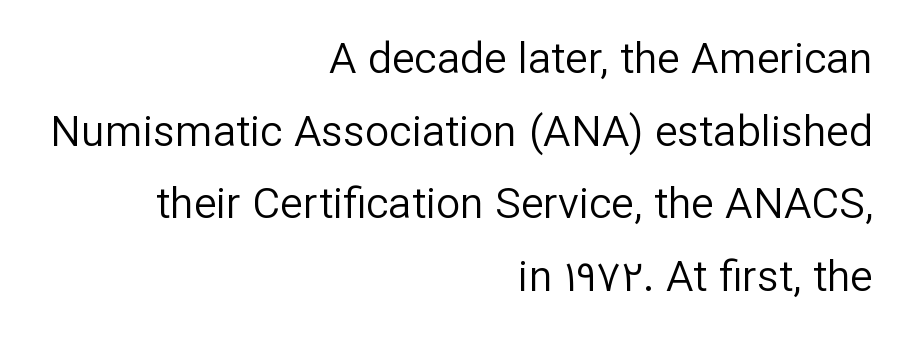
Q: Is the text bold? A: No.
Q: Is the text italic (slanted)? A: No, it is upright.
Q: Is the typeface a serif or a sans-serif typeface? A: Sans-serif.
Q: Is the text underlined? A: No.
Q: How is the paragraph aligned? A: Right-aligned.
Q: Is the spacing between letters normal or unusually wide? A: Normal.
Q: Is the spacing between lines tight, normal or loose? A: Normal.
Q: Width (condensed, normal, or wide)? A: Normal.
Q: Stroke contrast? A: Low.
Q: x-height? A: Medium.
Q: Monospaced? A: No.
